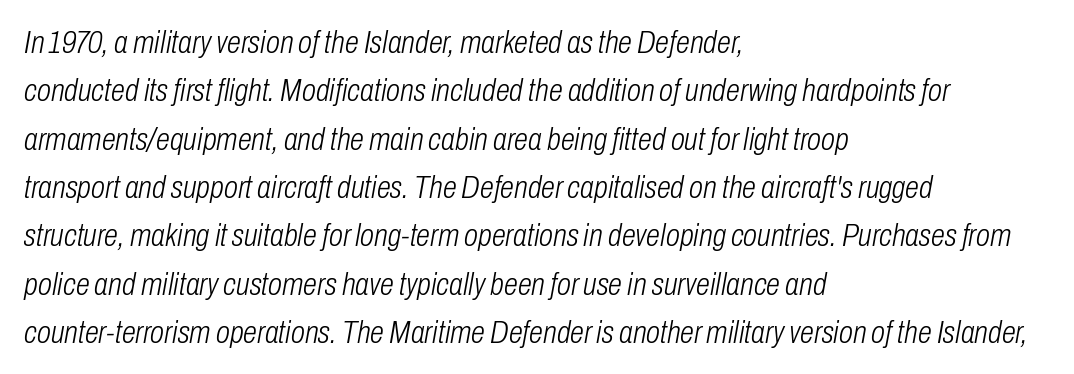
{"italic": "yes", "lean": "right", "slant_degrees": 10, "bold": "no", "weight": "light", "width": "condensed", "stroke_contrast": "low", "x_height": "medium", "monospaced": "no", "underline": "no", "align": "left", "line_spacing": "normal", "line_spacing_ratio": 1.51, "letter_spacing": "normal", "letter_spacing_em": 0.0, "glyph_px": 32}
